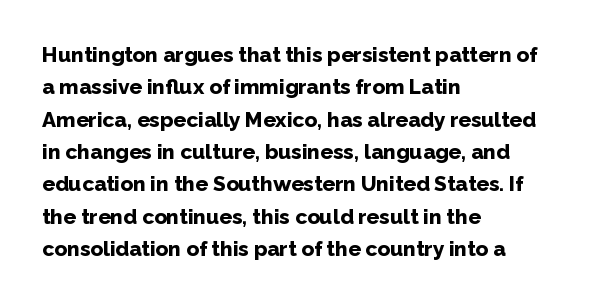
Q: Is the text bold? A: Yes.
Q: Is the text italic (slanted)? A: No, it is upright.
Q: Is the text underlined? A: No.
Q: How is the paragraph aligned? A: Left-aligned.
Q: Is the spacing between letters normal or unusually wide? A: Normal.
Q: Is the spacing between lines tight, normal or loose? A: Normal.
